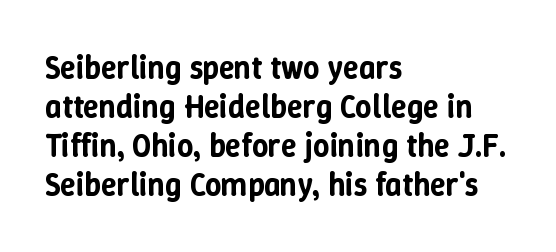
You could not count columns in this text — the font is proportionally spaced. Every row of glyphs begins at an identical x-position on the left. The type is set solid horizontally, with unmodified tracking. Glance below the letters and you will spot only blank space. A typesetter would mark this as roman, not italic.
